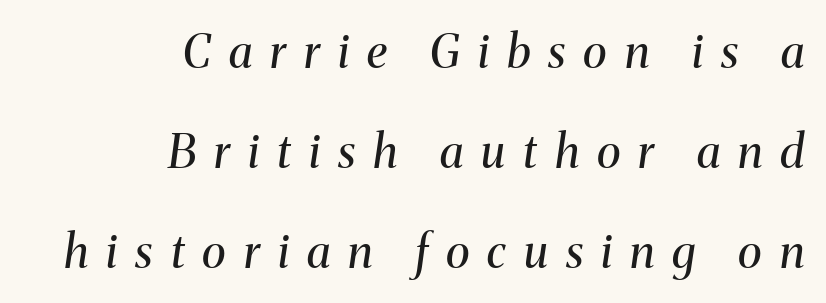
{"serif": "yes", "italic": "yes", "lean": "right", "slant_degrees": 8, "bold": "no", "weight": "regular", "width": "normal", "stroke_contrast": "medium", "x_height": "medium", "monospaced": "no", "underline": "no", "align": "right", "line_spacing": "loose", "line_spacing_ratio": 2.17, "letter_spacing": "wide", "letter_spacing_em": 0.39, "glyph_px": 46}
